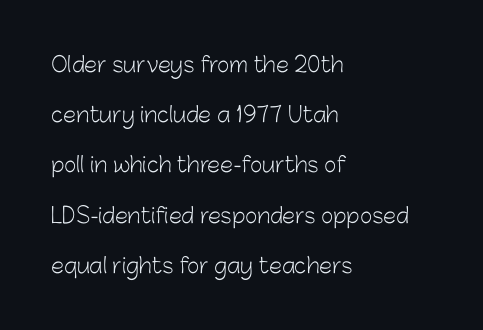
The image shows 21 px text type, upright; set left-aligned, loose line spacing (2.39x), normal letter spacing, not underlined.
